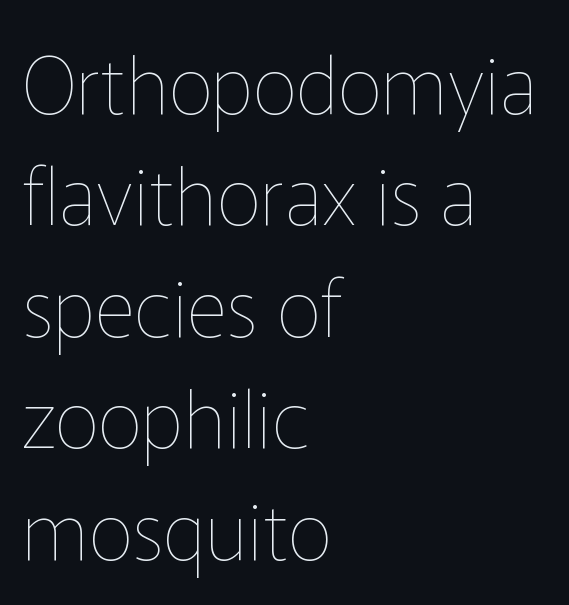
Q: Is the text bold? A: No.
Q: Is the text italic (slanted)? A: No, it is upright.
Q: Is the text underlined? A: No.
Q: How is the paragraph aligned? A: Left-aligned.
Q: Is the spacing between letters normal or unusually wide? A: Normal.
Q: Is the spacing between lines tight, normal or loose? A: Normal.
Q: Width (condensed, normal, or wide)? A: Normal.
Q: Stroke contrast? A: Low.
Q: x-height? A: Medium.
Q: Monospaced? A: No.
